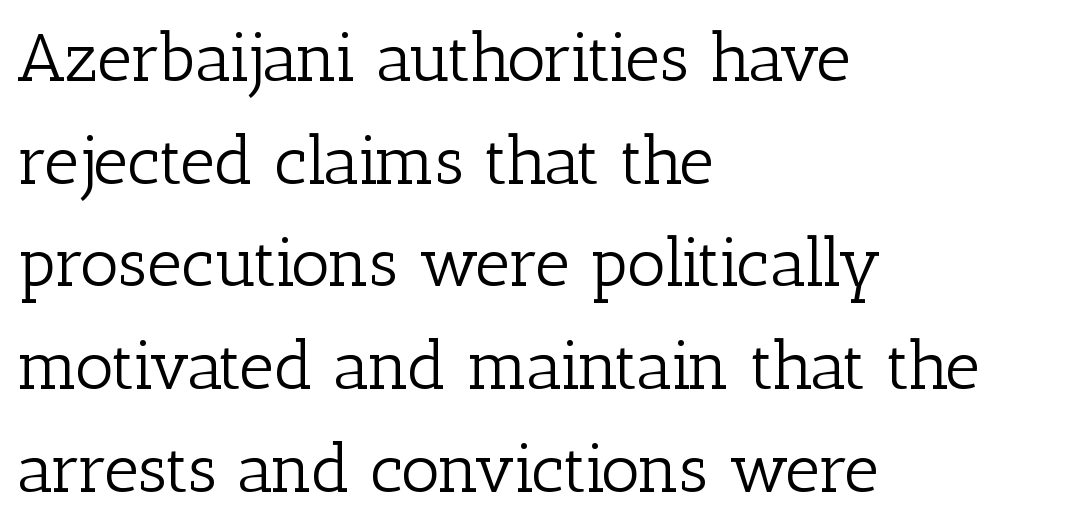
How are the letters spaced? Ordinarily, with no added tracking. Note: serifs present on the glyphs. A typesetter would mark this as roman, not italic. Each row of text sits above clean, open space. Varying glyph widths throughout — classic text-font behaviour.
